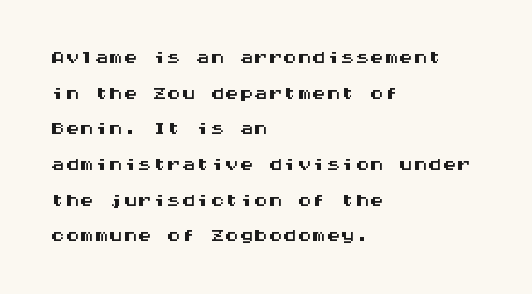
The image shows 29 px wide sans-serif type, upright, monospaced; set left-aligned, line spacing 1.23x, normal letter spacing, not underlined; medium stroke contrast and a large x-height.
